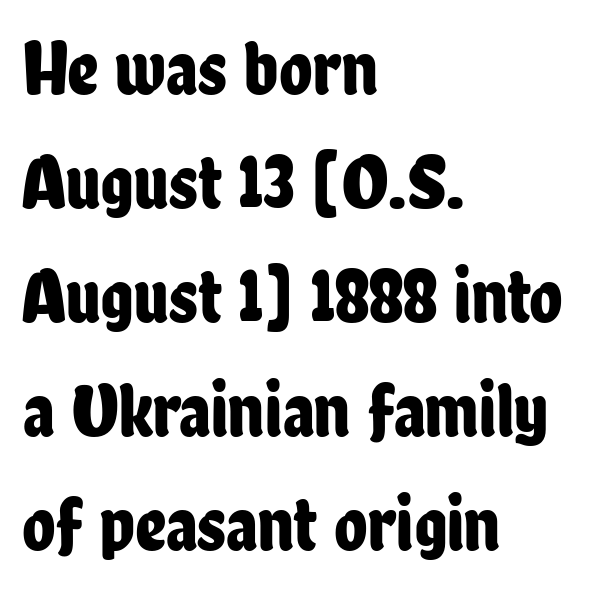
Q: Is the text italic (slanted)? A: No, it is upright.
Q: Is the typeface a serif or a sans-serif typeface? A: Sans-serif.
Q: Is the text underlined? A: No.
Q: How is the paragraph aligned? A: Left-aligned.
Q: Is the spacing between letters normal or unusually wide? A: Normal.
Q: Is the spacing between lines tight, normal or loose? A: Normal.
Q: Width (condensed, normal, or wide)? A: Condensed.
Q: Stroke contrast? A: Low.
Q: x-height? A: Medium.
Q: Monospaced? A: No.
